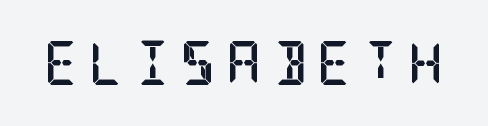
Q: Is the text bold? A: Yes.
Q: Is the text italic (slanted)? A: No, it is upright.
Q: Is the typeface a serif or a sans-serif typeface? A: Serif.
Q: Is the text underlined? A: No.
Q: Is the spacing between letters normal or unusually wide? A: Unusually wide.
Q: Width (condensed, normal, or wide)? A: Condensed.
Q: Stroke contrast? A: Low.
Q: x-height? A: Large.
